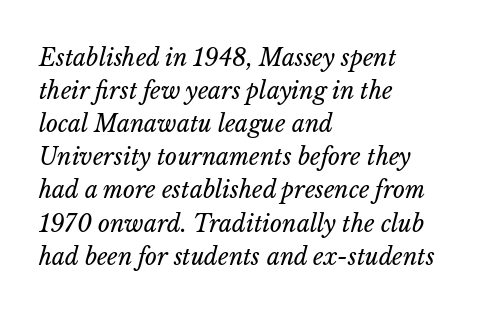
The image shows 23 px text type, italic (leaning right); set left-aligned, normal line spacing (1.44x), normal letter spacing, not underlined.
